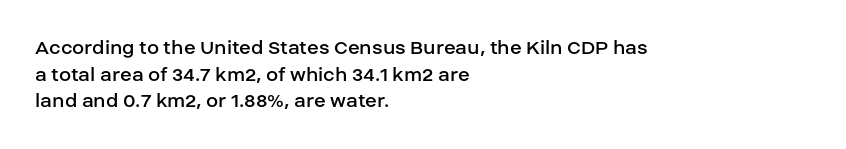
{"italic": "no", "bold": "no", "underline": "no", "align": "left", "line_spacing_ratio": 1.21, "letter_spacing": "normal", "letter_spacing_em": 0.0, "glyph_px": 22}
